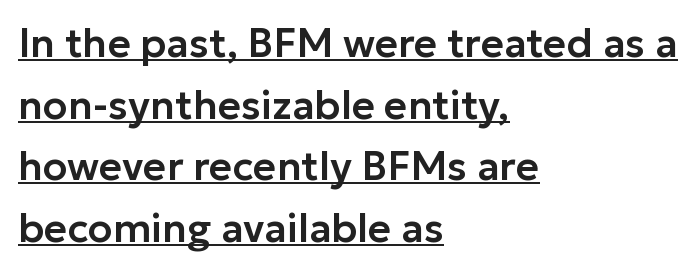
The setting favours the left margin, as ordinary paragraphs usually do. This sample uses an upright cut, with every glyph sitting square on the baseline. A typesetter would call this zero additional tracking. Glance below the letters and you will spot a drawn line. You could not count columns in this text — the font is proportionally spaced.
